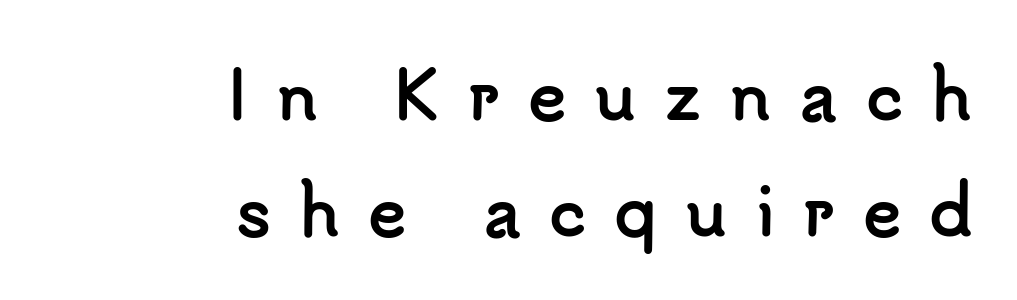
Q: Is the text bold? A: Yes.
Q: Is the text italic (slanted)? A: No, it is upright.
Q: Is the typeface a serif or a sans-serif typeface? A: Sans-serif.
Q: Is the text underlined? A: No.
Q: How is the paragraph aligned? A: Right-aligned.
Q: Is the spacing between letters normal or unusually wide? A: Unusually wide.
Q: Width (condensed, normal, or wide)? A: Normal.
Q: Stroke contrast? A: Low.
Q: x-height? A: Small.
Q: Monospaced? A: No.
